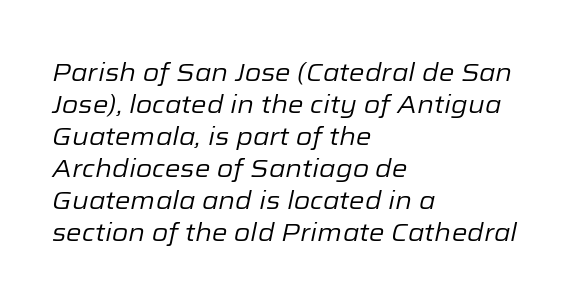
Q: Is the text bold? A: No.
Q: Is the text italic (slanted)? A: Yes, it leans right by about 12 degrees.
Q: Is the text underlined? A: No.
Q: How is the paragraph aligned? A: Left-aligned.
Q: Is the spacing between letters normal or unusually wide? A: Normal.
Q: Is the spacing between lines tight, normal or loose? A: Normal.
